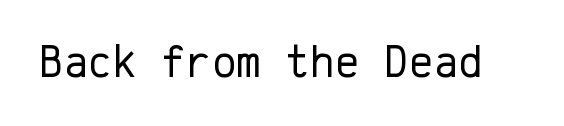
Q: Is the text bold? A: No.
Q: Is the text italic (slanted)? A: No, it is upright.
Q: Is the typeface a serif or a sans-serif typeface? A: Sans-serif.
Q: Is the text underlined? A: No.
Q: Is the spacing between letters normal or unusually wide? A: Normal.
Q: Width (condensed, normal, or wide)? A: Normal.
Q: Stroke contrast? A: Low.
Q: x-height? A: Medium.
Q: Monospaced? A: Yes.
